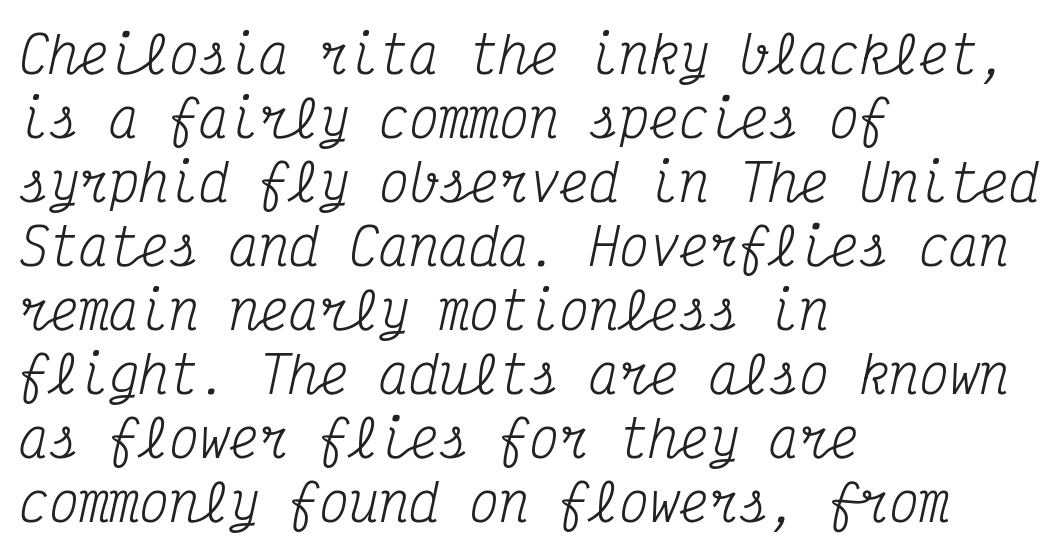
Notice how the passage keeps a crisp vertical edge on the left only. This reads as an unemphasized weight, regular at the heaviest. In terms of letterform style, serifs are clearly present. Underlining? Definitely not there. A normal amount of white space separates one row of letters from the next.
